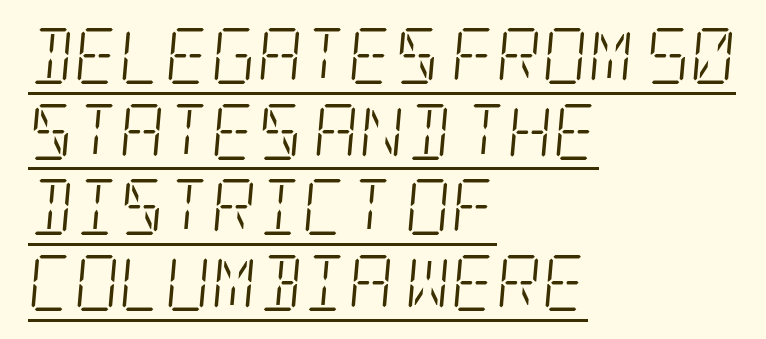
{"serif": "yes", "italic": "yes", "lean": "right", "slant_degrees": 5, "bold": "no", "weight": "light", "width": "condensed", "stroke_contrast": "low", "x_height": "large", "underline": "yes", "align": "left", "line_spacing": "normal", "line_spacing_ratio": 1.35, "letter_spacing": "normal", "letter_spacing_em": 0.0, "glyph_px": 56}
